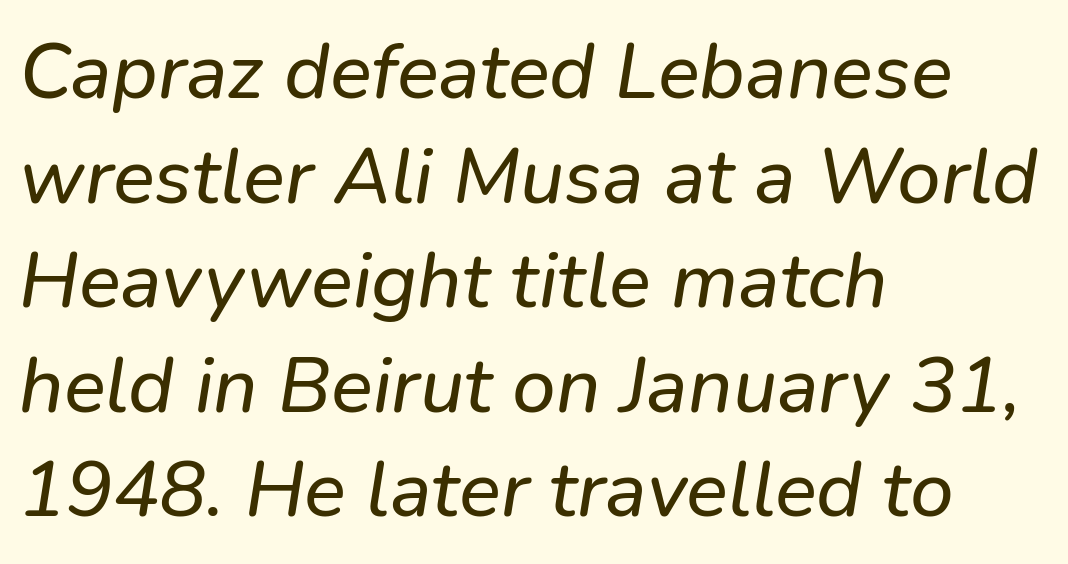
{"serif": "no", "width": "normal", "stroke_contrast": "low", "x_height": "medium", "monospaced": "no", "underline": "no", "align": "left", "line_spacing": "normal", "line_spacing_ratio": 1.34, "letter_spacing": "normal", "letter_spacing_em": 0.0, "glyph_px": 78}
